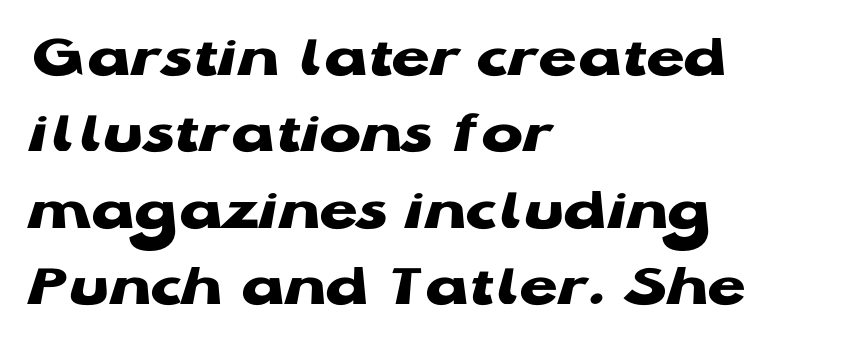
Q: Is the text bold? A: Yes.
Q: Is the text italic (slanted)? A: No, it is upright.
Q: Is the typeface a serif or a sans-serif typeface? A: Sans-serif.
Q: Is the text underlined? A: No.
Q: How is the paragraph aligned? A: Left-aligned.
Q: Is the spacing between letters normal or unusually wide? A: Normal.
Q: Width (condensed, normal, or wide)? A: Wide.
Q: Stroke contrast? A: Low.
Q: x-height? A: Medium.
Q: Monospaced? A: No.
